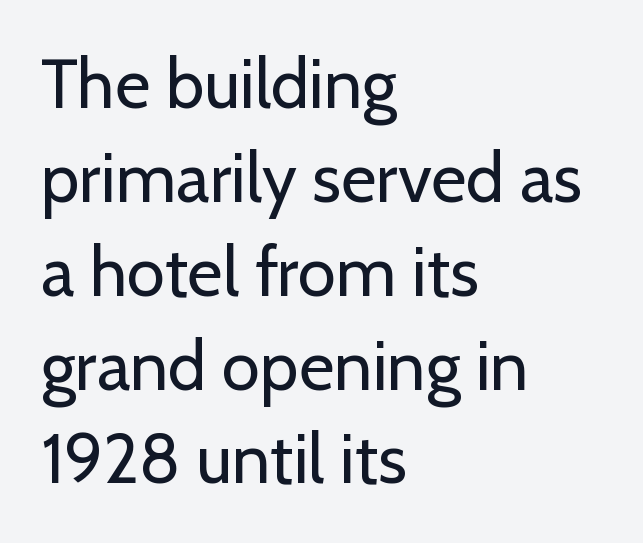
{"serif": "no", "italic": "no", "bold": "no", "weight": "regular", "width": "normal", "stroke_contrast": "low", "x_height": "medium", "monospaced": "no", "underline": "no", "align": "left", "line_spacing": "normal", "line_spacing_ratio": 1.36, "letter_spacing": "normal", "letter_spacing_em": 0.0, "glyph_px": 69}
